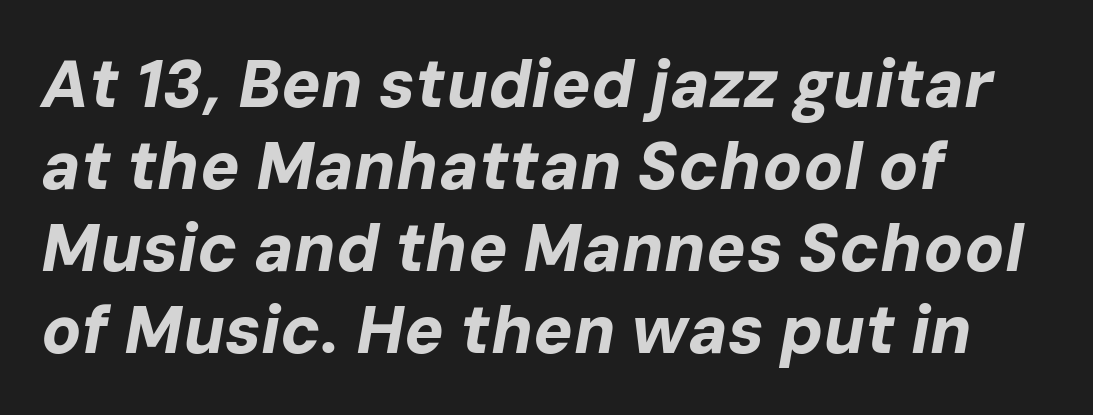
The image shows 66 px bold type, italic (leaning right); set left-aligned, line spacing 1.24x, normal letter spacing, not underlined; low stroke contrast and a medium x-height.
